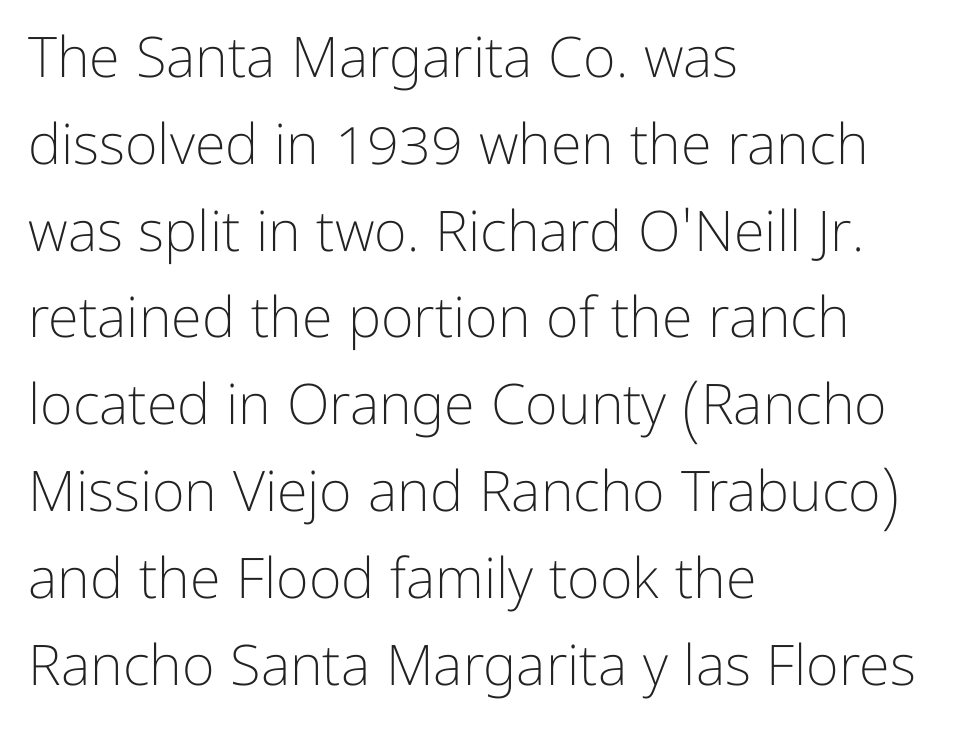
{"serif": "no", "italic": "no", "bold": "no", "weight": "light", "width": "normal", "stroke_contrast": "low", "x_height": "medium", "monospaced": "no", "underline": "no", "align": "left", "line_spacing": "normal", "line_spacing_ratio": 1.55, "letter_spacing": "normal", "letter_spacing_em": 0.0, "glyph_px": 56}
